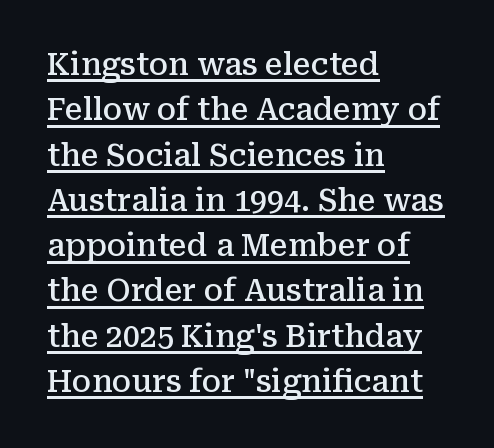
The image shows 30 px semibold serif type, upright; set left-aligned, normal line spacing (1.51x), normal letter spacing, underlined; medium stroke contrast and a medium x-height.
